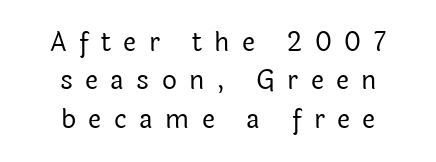
The image shows 26 px text type, upright; set centered, normal line spacing (1.48x), unusually wide letter spacing (+0.48 em), not underlined.
